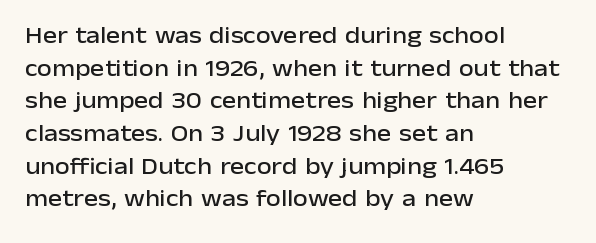
Q: Is the text italic (slanted)? A: No, it is upright.
Q: Is the text underlined? A: No.
Q: How is the paragraph aligned? A: Left-aligned.
Q: Is the spacing between letters normal or unusually wide? A: Normal.
Q: Is the spacing between lines tight, normal or loose? A: Normal.
